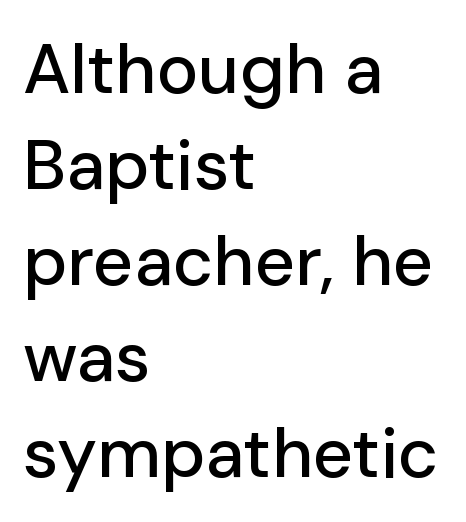
Successive baselines arrive at the customary interval. Posture: upright roman. Letters rest on an invisible, unmarked baseline. The tracking reads as untouched default to a designer's eye. Note: no serifs on the glyphs.
